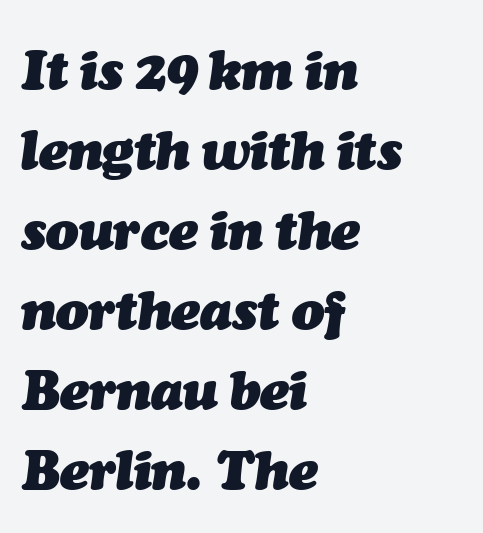
{"italic": "yes", "lean": "right", "slant_degrees": 7, "bold": "yes", "weight": "heavy", "width": "normal", "stroke_contrast": "medium", "x_height": "medium", "monospaced": "no", "underline": "no", "align": "left", "line_spacing": "normal", "line_spacing_ratio": 1.48, "letter_spacing": "normal", "letter_spacing_em": 0.0, "glyph_px": 54}
